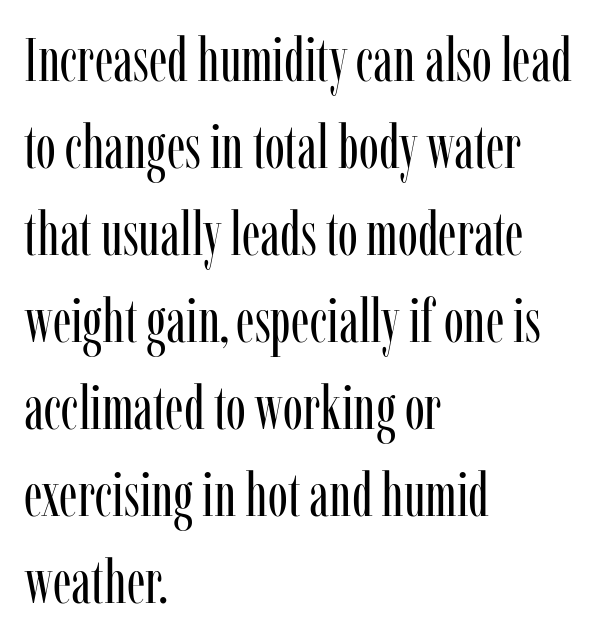
Summary of vertical rhythm: regular, with standard interline spacing. All the whitespace from short lines collects on the right. The typeface has the unassuming heft of standard copy or less. The rendering shows small feet on the letterforms — a serif design. The foot of each line stays bare and open.
